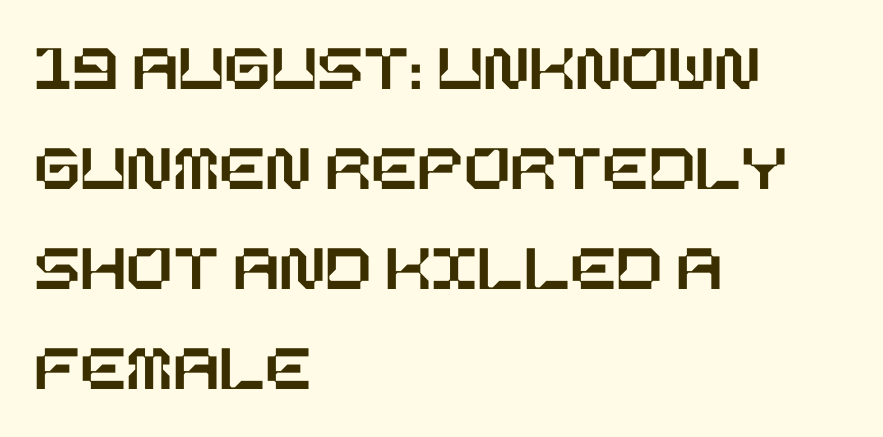
The letters sit at their default tracking, neither squeezed nor spread. Quick note: underline off. A typesetter would mark this as roman, not italic. Teacher's note: observe the even left margin — that is flush-left alignment.
